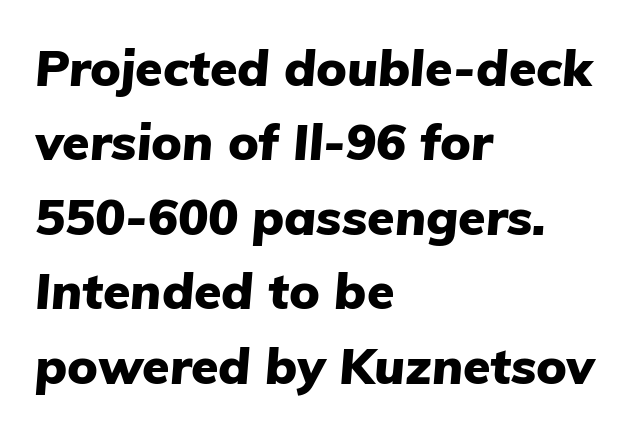
{"italic": "yes", "lean": "right", "slant_degrees": 5, "bold": "yes", "weight": "heavy", "width": "normal", "stroke_contrast": "low", "x_height": "medium", "monospaced": "no", "underline": "no", "align": "left", "line_spacing": "normal", "line_spacing_ratio": 1.49, "letter_spacing": "normal", "letter_spacing_em": 0.0, "glyph_px": 50}
